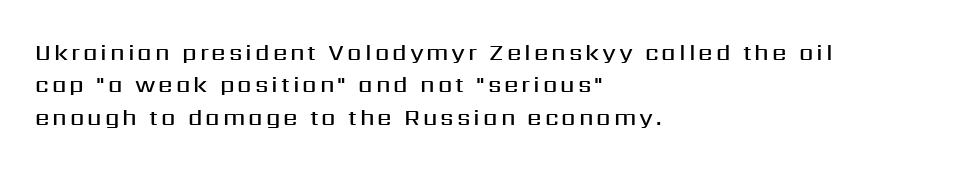
Normally led — the rows are evenly, conventionally spaced. Posture: vertical. Honestly, there is no underline to notice here at all. Horizontally, the lines are justified to the leading edge only.
